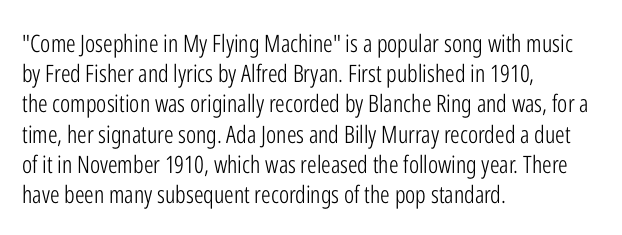
Q: Is the text bold? A: No.
Q: Is the text italic (slanted)? A: No, it is upright.
Q: Is the text underlined? A: No.
Q: How is the paragraph aligned? A: Left-aligned.
Q: Is the spacing between letters normal or unusually wide? A: Normal.
Q: Is the spacing between lines tight, normal or loose? A: Normal.
